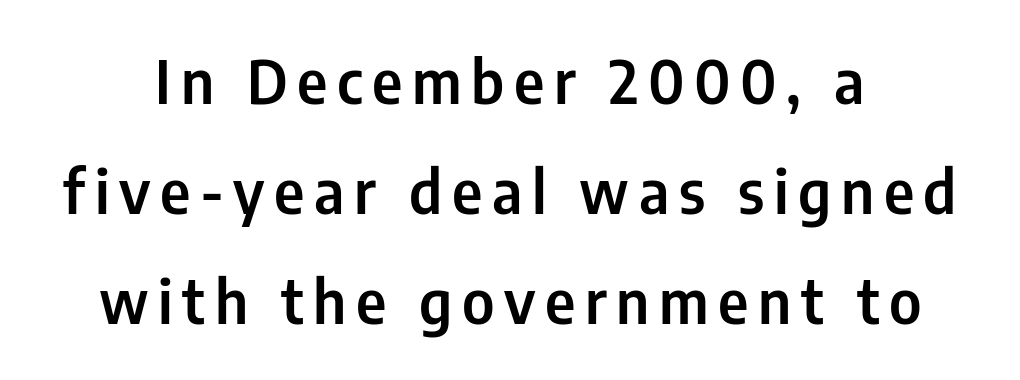
Q: Is the text italic (slanted)? A: No, it is upright.
Q: Is the typeface a serif or a sans-serif typeface? A: Sans-serif.
Q: Is the text underlined? A: No.
Q: How is the paragraph aligned? A: Centered.
Q: Width (condensed, normal, or wide)? A: Condensed.
Q: Stroke contrast? A: Low.
Q: x-height? A: Medium.
Q: Monospaced? A: No.
